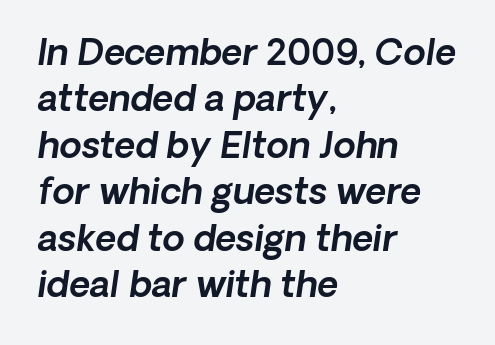
The image shows 36 px text type, italic (leaning right); set left-aligned, normal line spacing (1.29x), normal letter spacing, not underlined; a medium x-height.
